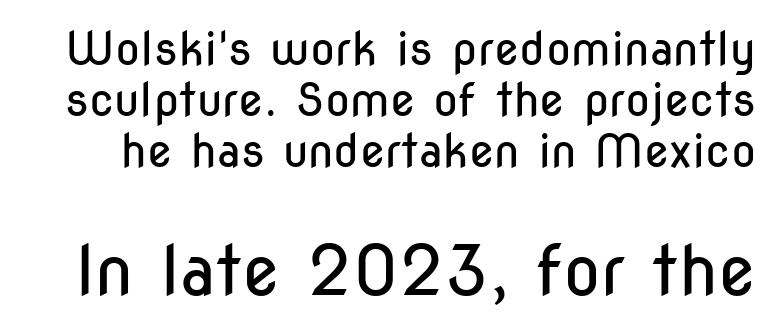
Note the varied advance widths — an 'i' is clearly narrower than an 'm'. Nope, not italic — everything's standing straight. Scale increases going downward across the two blocks. The line-height multiplier appears low, near solid setting.
